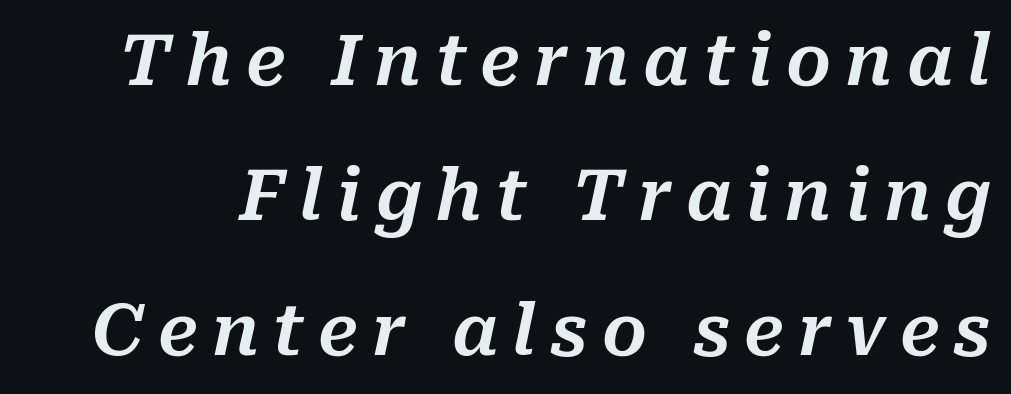
{"italic": "yes", "lean": "right", "slant_degrees": 10, "width": "normal", "stroke_contrast": "medium", "x_height": "medium", "monospaced": "no", "underline": "no", "line_spacing": "loose", "line_spacing_ratio": 1.93, "letter_spacing": "wide", "letter_spacing_em": 0.2, "glyph_px": 70}
